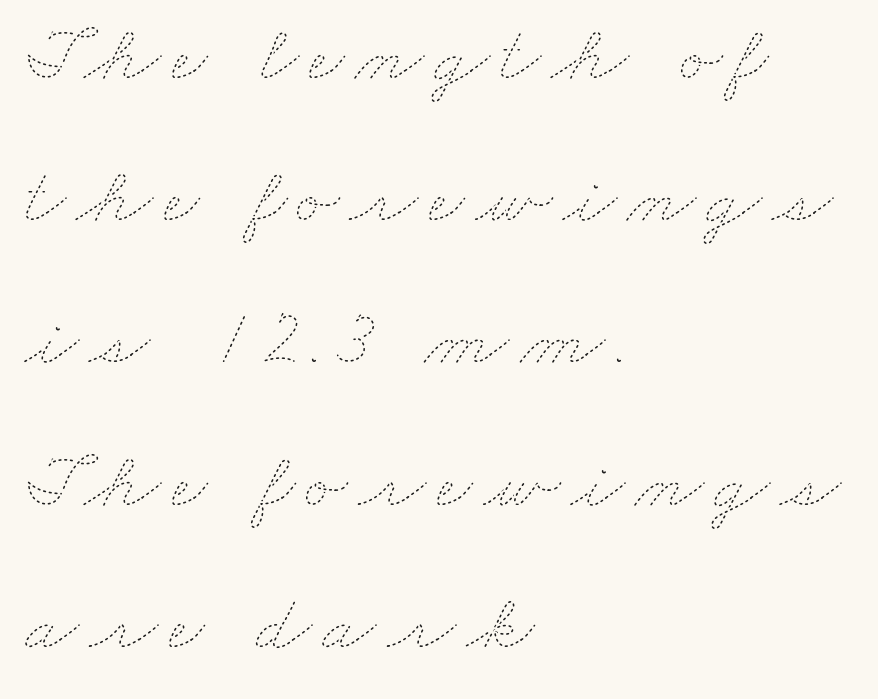
The image shows 79 px thin, wide type; set left-aligned, line spacing 1.8x, not underlined; low stroke contrast and a small x-height.
